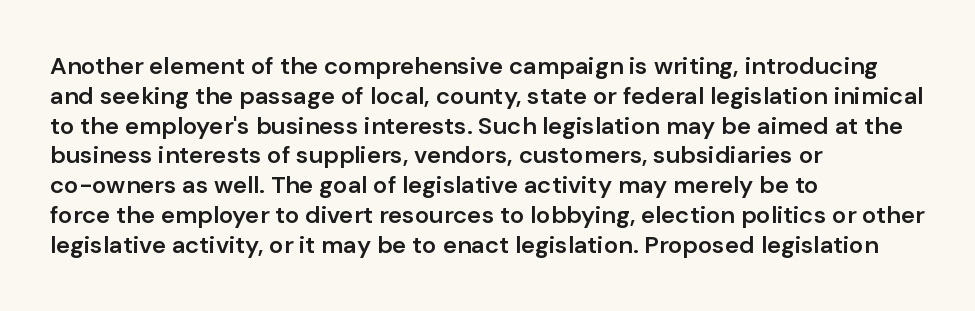
The letters stand upright; this is a roman face. Underline: absent. The sample has been set in demibold, a notch under bold. Here the glyphs are tracked normally, forming tight word shapes.
